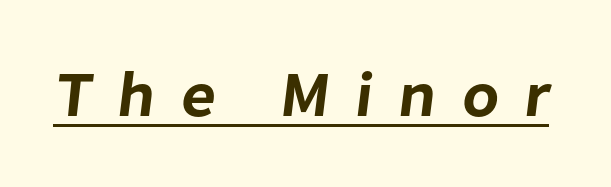
Nothing sits at the stroke ends, so this counts as sans-serif. Spacing between characters has been opened up far beyond the box default. Varying glyph widths throughout — classic text-font behaviour. The rendered words wear a rule along their underside.
